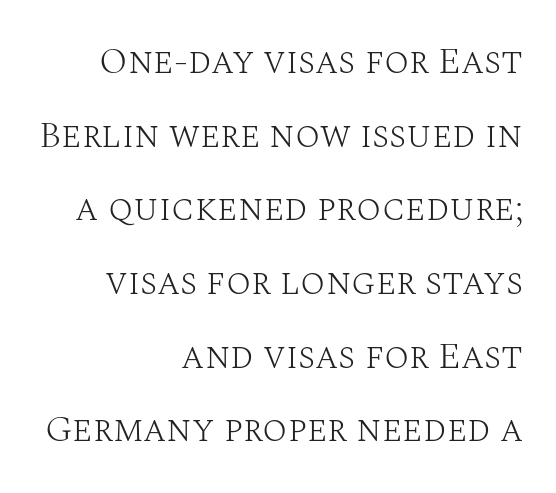
The image shows 37 px light serif type, upright; set right-aligned, loose line spacing (1.99x), normal letter spacing, not underlined; medium stroke contrast and a large x-height.
